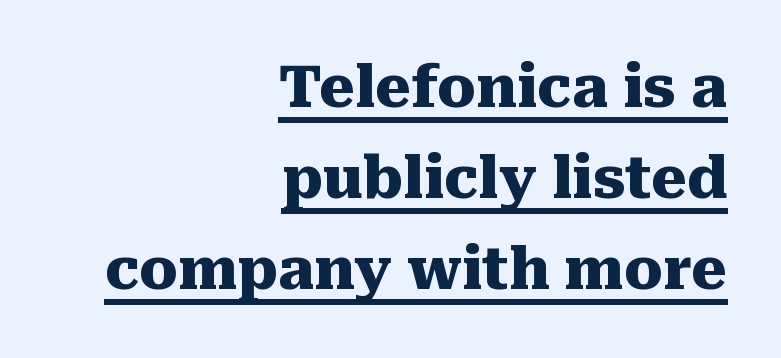
Q: Is the text bold? A: Yes.
Q: Is the text italic (slanted)? A: No, it is upright.
Q: Is the typeface a serif or a sans-serif typeface? A: Serif.
Q: Is the text underlined? A: Yes.
Q: How is the paragraph aligned? A: Right-aligned.
Q: Is the spacing between letters normal or unusually wide? A: Normal.
Q: Is the spacing between lines tight, normal or loose? A: Normal.
Q: Width (condensed, normal, or wide)? A: Normal.
Q: Stroke contrast? A: Medium.
Q: x-height? A: Medium.
Q: Monospaced? A: No.
